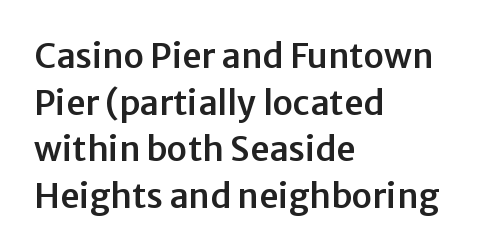
{"serif": "no", "italic": "no", "width": "normal", "stroke_contrast": "low", "x_height": "medium", "monospaced": "no", "underline": "no", "align": "left", "line_spacing": "normal", "line_spacing_ratio": 1.37, "letter_spacing": "normal", "letter_spacing_em": 0.0, "glyph_px": 34}
